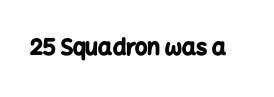
{"italic": "no", "bold": "yes", "underline": "no", "letter_spacing": "normal", "letter_spacing_em": 0.0, "glyph_px": 22}
